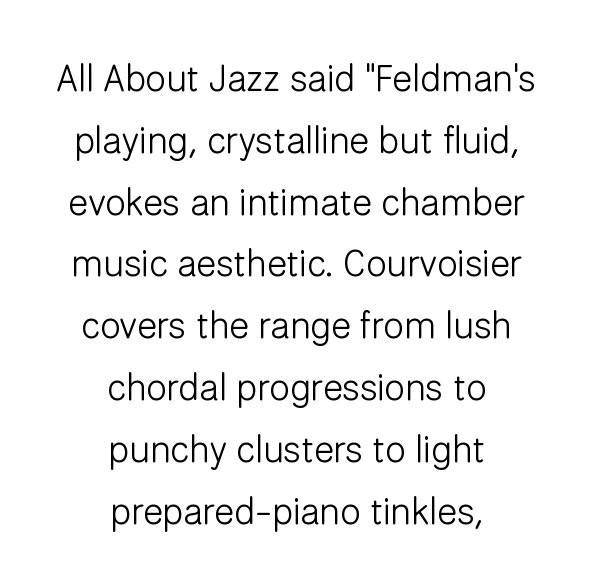
The image shows 37 px light sans-serif type, upright; set centered, normal line spacing (1.67x), normal letter spacing, not underlined; low stroke contrast and a medium x-height.
